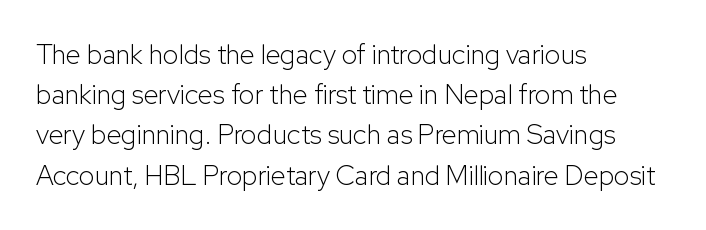
The image shows 27 px text type, upright; set left-aligned, normal line spacing (1.49x), normal letter spacing, not underlined.
